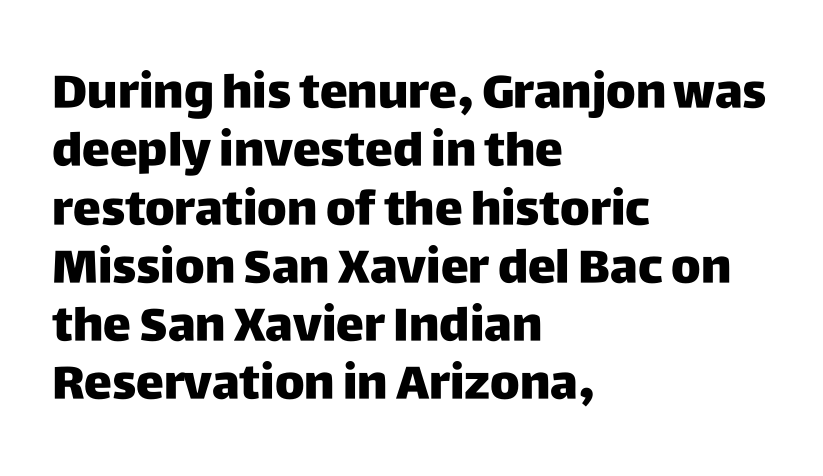
The image shows 47 px sans-serif type, upright; set left-aligned, line spacing 1.24x, normal letter spacing, not underlined; low stroke contrast and a large x-height.
